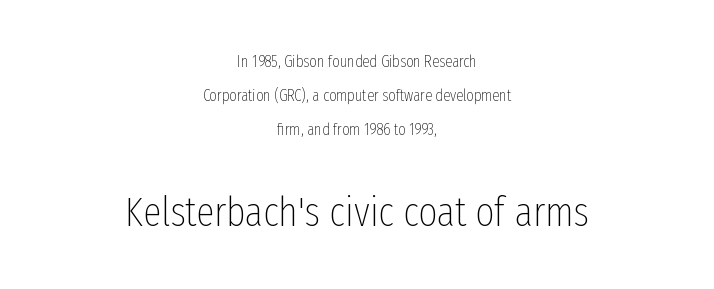
Posture: vertical. Reading top to bottom, the characters get bigger at the block break. The passage shown is not underscored anywhere. The font family rendered here belongs to the sans-serif group.
